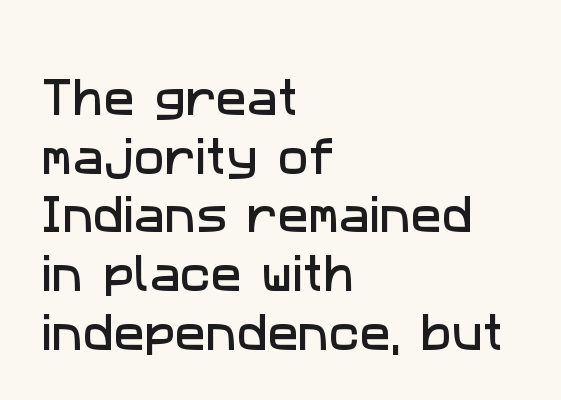
Q: Is the typeface a serif or a sans-serif typeface? A: Sans-serif.
Q: Is the text underlined? A: No.
Q: How is the paragraph aligned? A: Left-aligned.
Q: Is the spacing between letters normal or unusually wide? A: Normal.
Q: Is the spacing between lines tight, normal or loose? A: Normal.
Q: Width (condensed, normal, or wide)? A: Normal.
Q: Stroke contrast? A: Low.
Q: x-height? A: Medium.
Q: Monospaced? A: No.
